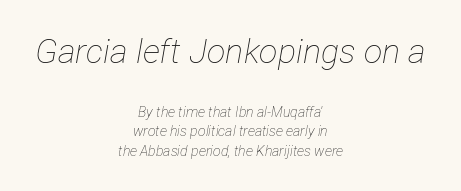
{"italic": "yes", "lean": "right", "slant_degrees": 12, "bold": "no", "weight": "thin", "width": "condensed", "stroke_contrast": "low", "x_height": "medium", "monospaced": "no", "underline": "no", "align": "center", "line_spacing": "normal", "line_spacing_ratio": 1.36, "letter_spacing": "normal", "letter_spacing_em": 0.0, "larger_block": "first", "size_ratio": 2.43, "glyph_px": 34}
